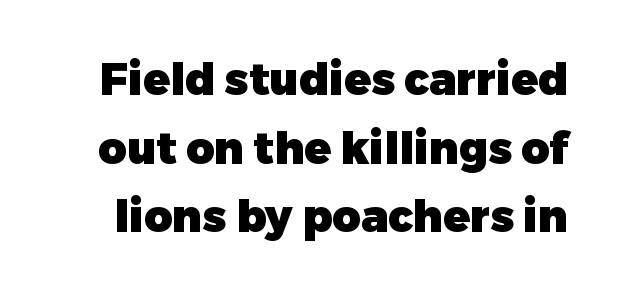
Q: Is the text bold? A: Yes.
Q: Is the text italic (slanted)? A: No, it is upright.
Q: Is the typeface a serif or a sans-serif typeface? A: Sans-serif.
Q: Is the text underlined? A: No.
Q: Is the spacing between letters normal or unusually wide? A: Normal.
Q: Is the spacing between lines tight, normal or loose? A: Normal.
Q: Width (condensed, normal, or wide)? A: Normal.
Q: Stroke contrast? A: Low.
Q: x-height? A: Medium.
Q: Monospaced? A: No.
